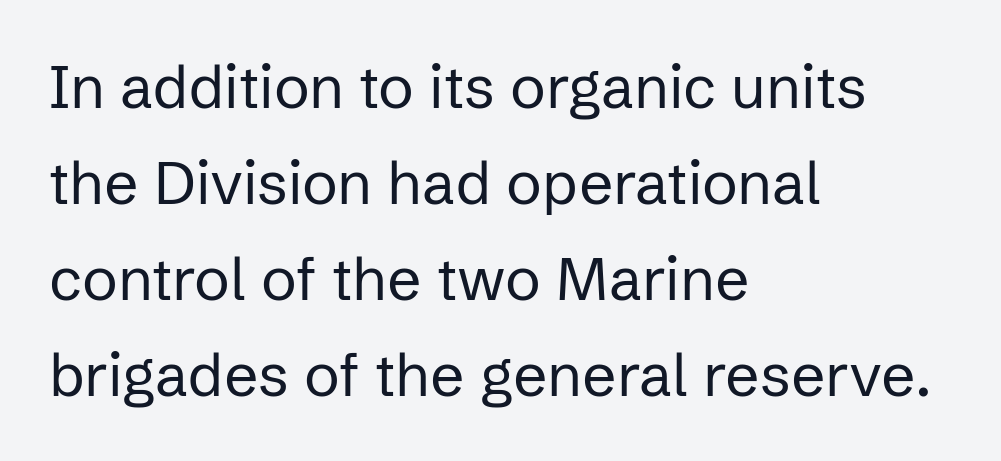
{"serif": "no", "italic": "no", "bold": "no", "weight": "regular", "width": "normal", "stroke_contrast": "low", "x_height": "medium", "monospaced": "no", "underline": "no", "align": "left", "line_spacing": "normal", "line_spacing_ratio": 1.6, "letter_spacing": "normal", "letter_spacing_em": 0.0, "glyph_px": 60}
